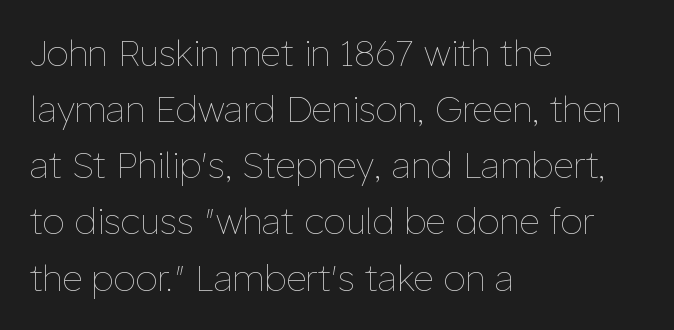
The image shows 36 px thin type, upright; set left-aligned, normal line spacing (1.56x), normal letter spacing, not underlined; low stroke contrast and a medium x-height.
